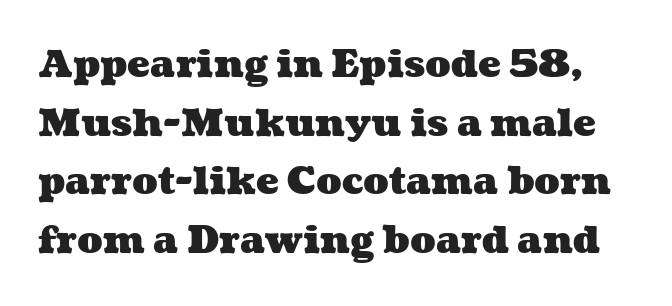
The image shows 38 px heavy, wide type; set normal line spacing (1.54x), normal letter spacing, not underlined; medium stroke contrast and a medium x-height.
